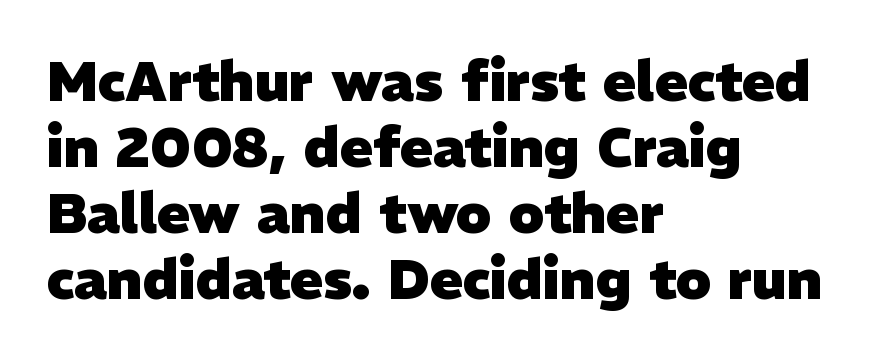
The image shows 55 px heavy sans-serif type; set left-aligned, line spacing 1.2x, normal letter spacing, not underlined; low stroke contrast and a medium x-height.
